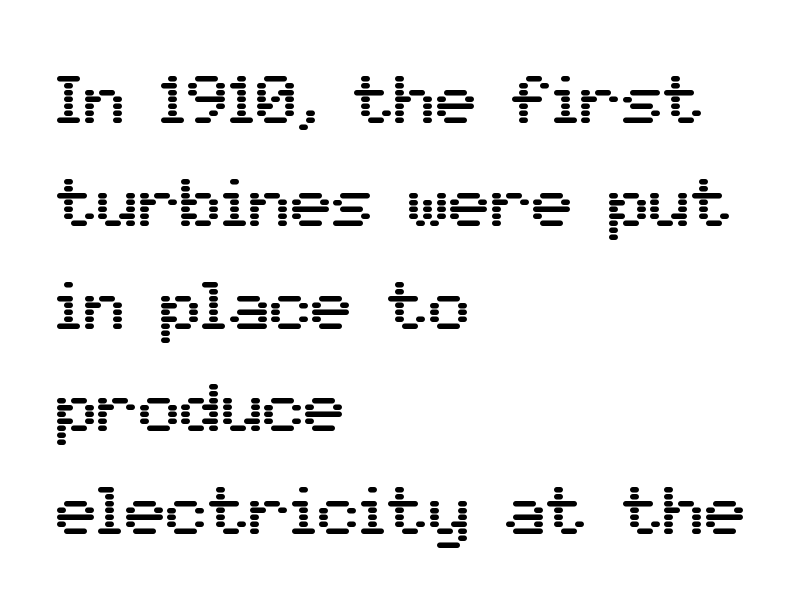
{"serif": "no", "italic": "no", "width": "normal", "stroke_contrast": "medium", "x_height": "medium", "monospaced": "no", "underline": "no", "align": "left", "line_spacing": "normal", "line_spacing_ratio": 1.49, "letter_spacing": "normal", "letter_spacing_em": 0.0, "glyph_px": 69}
